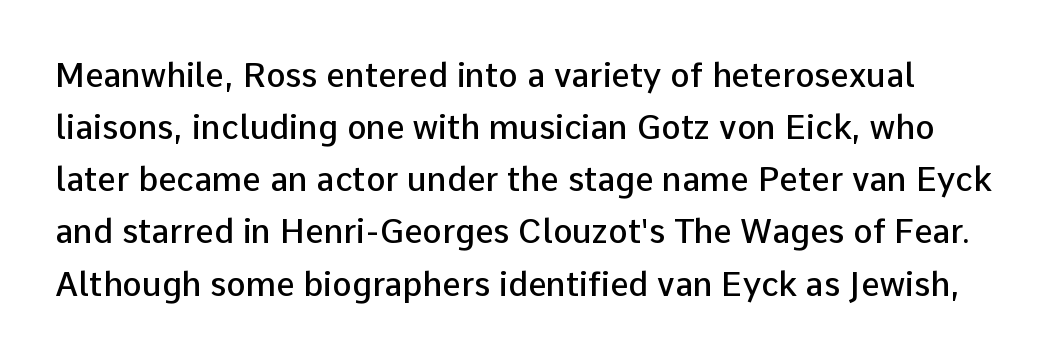
The image shows 33 px semibold sans-serif type, upright; set normal line spacing (1.58x), normal letter spacing, not underlined; low stroke contrast and a medium x-height.
